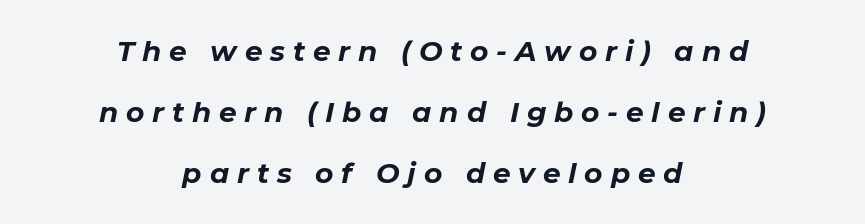
{"italic": "yes", "lean": "right", "slant_degrees": 11, "bold": "yes", "weight": "bold", "width": "normal", "stroke_contrast": "low", "x_height": "medium", "monospaced": "no", "underline": "no", "align": "center", "line_spacing": "loose", "line_spacing_ratio": 2.17, "letter_spacing": "wide", "letter_spacing_em": 0.28, "glyph_px": 28}
